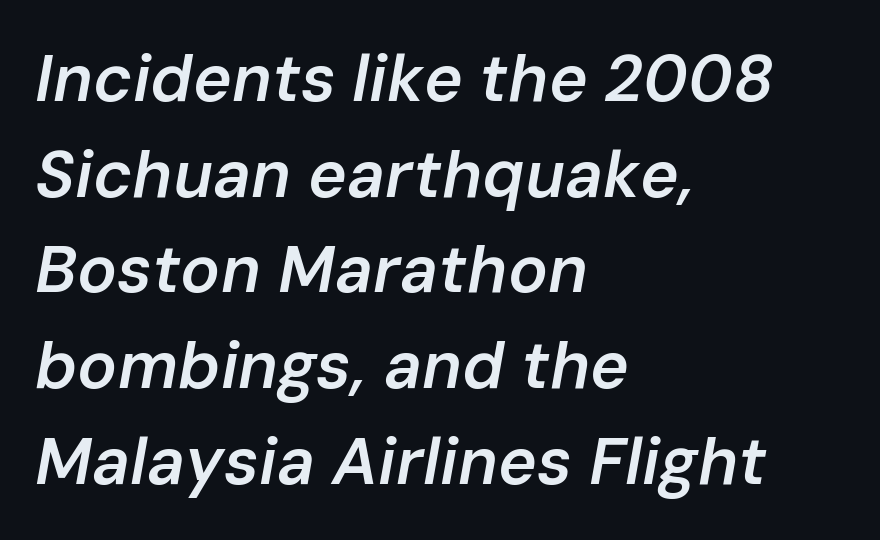
The text block is weighted toward the left margin, trailing off unevenly rightward. The rendering uses natural spacing where letterforms have individual widths. Reading down the column, the eye jumps a familiar distance to each next line. The typography opts for an oblique posture over an upright one. Type without underlining. You could call the tracking neutral — neither tight nor loose.
